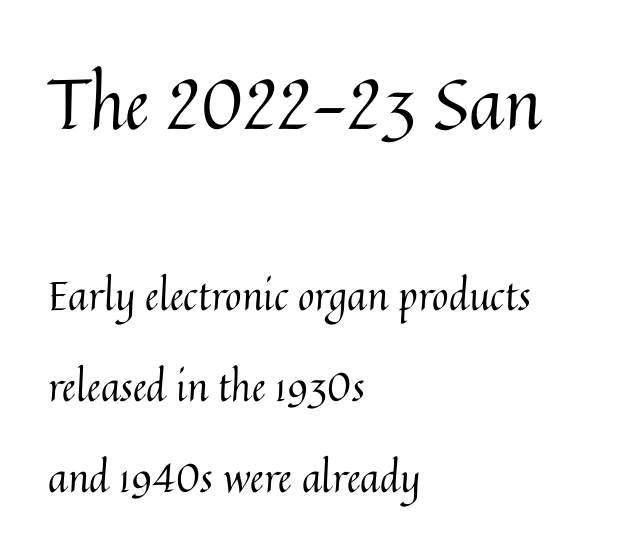
Q: Is the text bold? A: No.
Q: Is the text underlined? A: No.
Q: How is the paragraph aligned? A: Left-aligned.
Q: Is the spacing between letters normal or unusually wide? A: Normal.
Q: Is the spacing between lines tight, normal or loose? A: Loose.
Q: Which block of text is set in a larger size, the first (top) or the second (bottom)? A: The first (top) one.
Q: Width (condensed, normal, or wide)? A: Normal.
Q: Stroke contrast? A: Medium.
Q: x-height? A: Medium.
Q: Monospaced? A: No.
